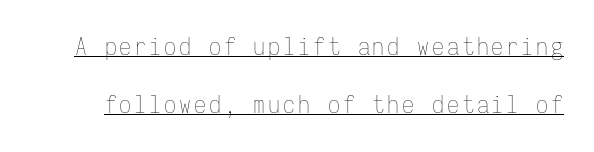
Q: Is the text bold? A: No.
Q: Is the text italic (slanted)? A: No, it is upright.
Q: Is the text underlined? A: Yes.
Q: Is the spacing between lines tight, normal or loose? A: Loose.
